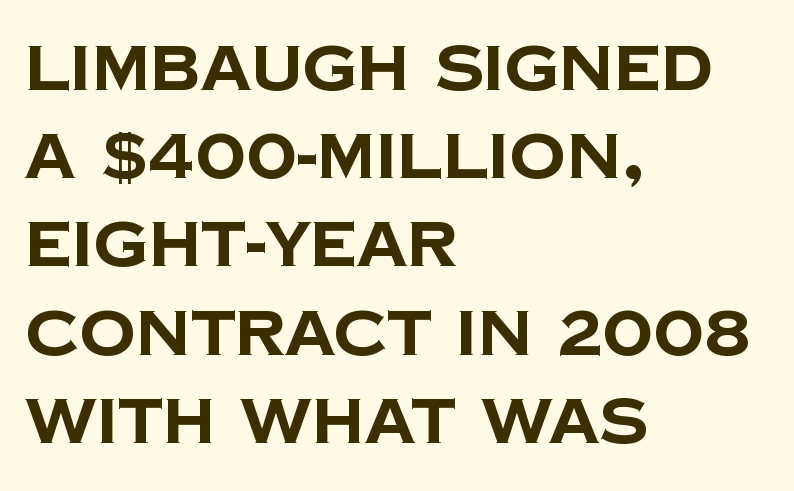
Short note: letters normally spaced. Line starts are locked; line ends wander. Vertically, the passage feels balanced, rows spaced as you'd expect. You could not count columns in this text — the font is proportionally spaced.
